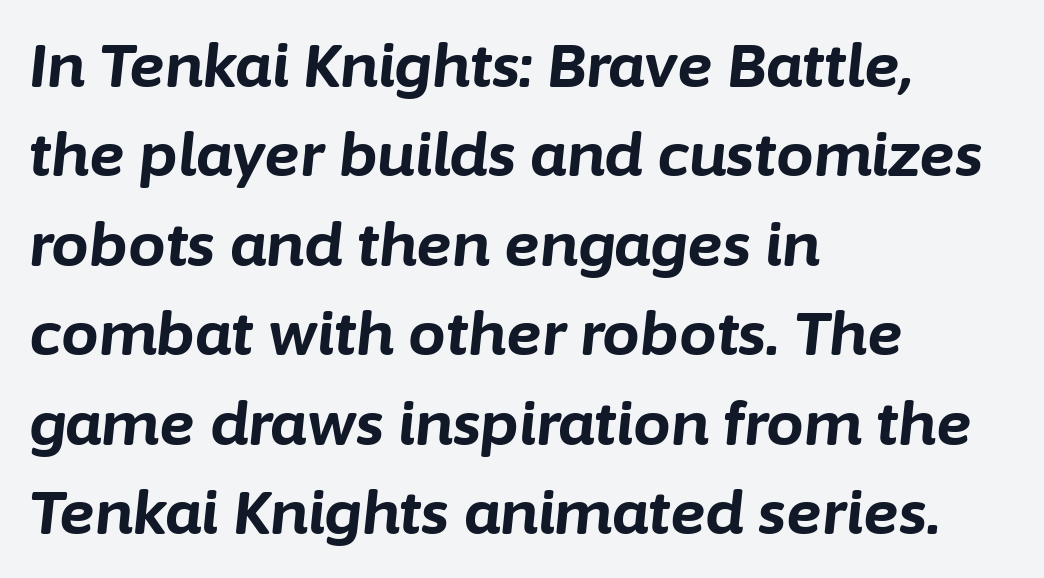
{"italic": "yes", "lean": "right", "slant_degrees": 6, "bold": "yes", "weight": "bold", "width": "normal", "stroke_contrast": "low", "x_height": "medium", "monospaced": "no", "underline": "no", "align": "left", "line_spacing": "normal", "line_spacing_ratio": 1.49, "letter_spacing": "normal", "letter_spacing_em": 0.0, "glyph_px": 60}
